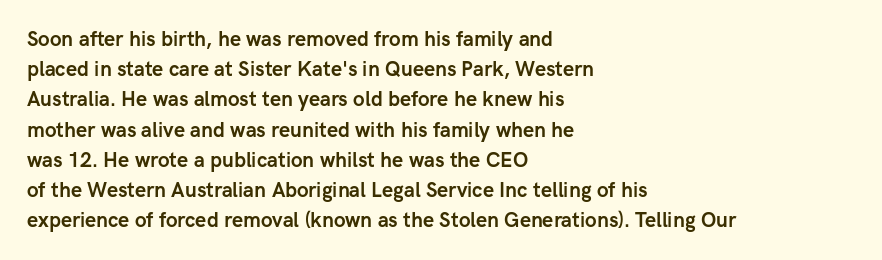
Q: Is the text bold? A: Yes.
Q: Is the text italic (slanted)? A: No, it is upright.
Q: Is the text underlined? A: No.
Q: How is the paragraph aligned? A: Left-aligned.
Q: Is the spacing between letters normal or unusually wide? A: Normal.
Q: Is the spacing between lines tight, normal or loose? A: Normal.
